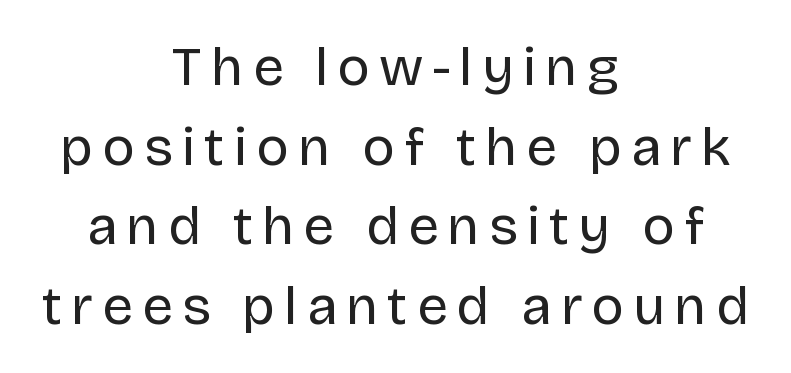
Typeset on center — no edge is straight. Is there any slant? The stems are plumb. Font category for this specimen: sans-serif. Regarding leading, the lines here are spaced in the standard way.
